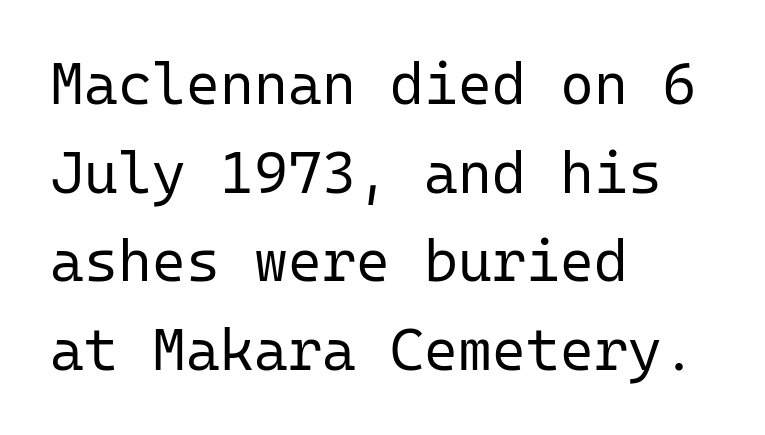
{"serif": "no", "italic": "no", "bold": "no", "weight": "regular", "width": "normal", "stroke_contrast": "low", "x_height": "medium", "monospaced": "yes", "underline": "no", "align": "left", "line_spacing": "normal", "line_spacing_ratio": 1.53, "letter_spacing": "normal", "letter_spacing_em": 0.0, "glyph_px": 58}
